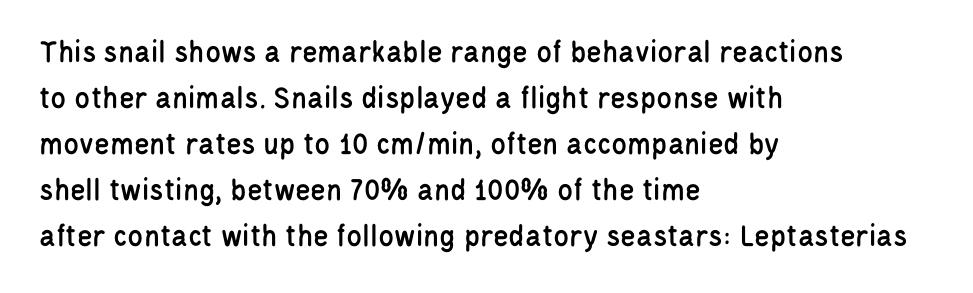
Notice how the stems are strictly vertical — no italics here. Honestly, the letter spacing is just normal — you wouldn't notice it. Unmarked baselines from the first word to the last. Looks like regular typesetting: each glyph gets only the width it needs. Short and long lines alike share a common starting point at left.
